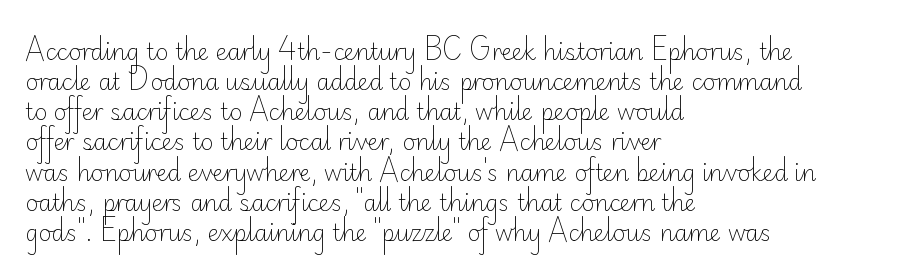
Q: Is the text bold? A: No.
Q: Is the text italic (slanted)? A: No, it is upright.
Q: Is the text underlined? A: No.
Q: How is the paragraph aligned? A: Left-aligned.
Q: Is the spacing between letters normal or unusually wide? A: Normal.
Q: Is the spacing between lines tight, normal or loose? A: Normal.
